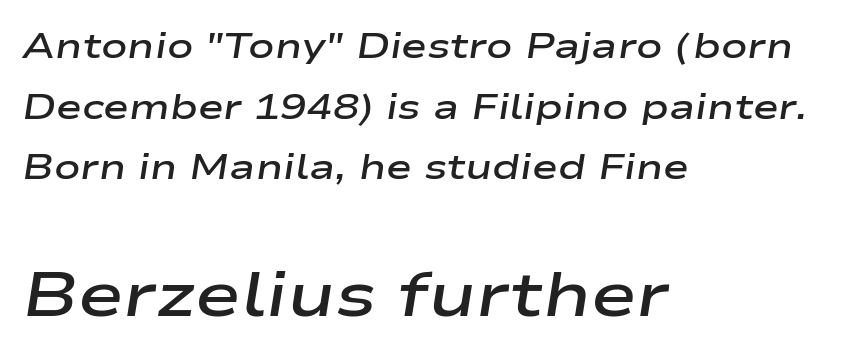
{"italic": "yes", "lean": "right", "slant_degrees": 9, "bold": "semi", "weight": "semibold", "width": "wide", "stroke_contrast": "low", "x_height": "medium", "monospaced": "no", "underline": "no", "align": "left", "line_spacing_ratio": 1.73, "letter_spacing": "normal", "letter_spacing_em": 0.0, "larger_block": "second", "size_ratio": 1.77, "glyph_px": 62}
